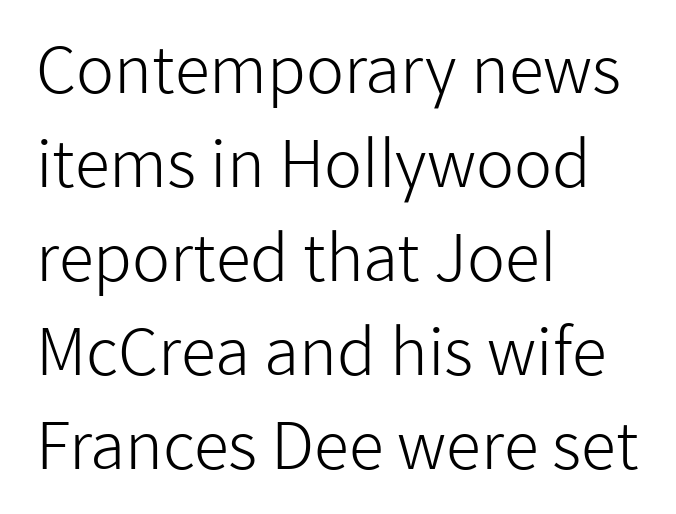
Q: Is the text bold? A: No.
Q: Is the text italic (slanted)? A: No, it is upright.
Q: Is the typeface a serif or a sans-serif typeface? A: Sans-serif.
Q: Is the text underlined? A: No.
Q: How is the paragraph aligned? A: Left-aligned.
Q: Is the spacing between letters normal or unusually wide? A: Normal.
Q: Is the spacing between lines tight, normal or loose? A: Normal.
Q: Width (condensed, normal, or wide)? A: Normal.
Q: Stroke contrast? A: Low.
Q: x-height? A: Medium.
Q: Monospaced? A: No.
